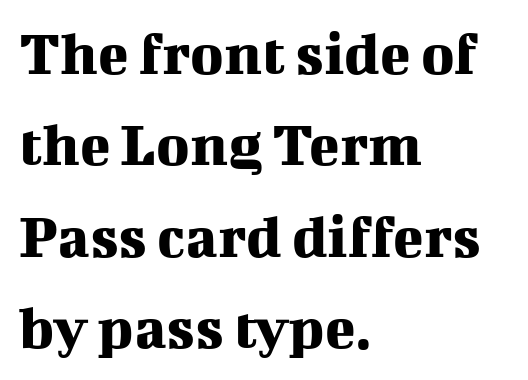
The image shows 63 px serif type, upright; set left-aligned, normal line spacing (1.45x), normal letter spacing, not underlined; medium stroke contrast and a medium x-height.
